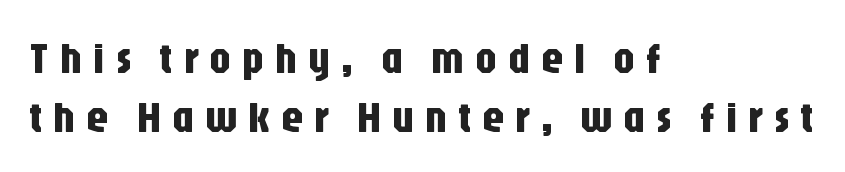
{"serif": "no", "italic": "no", "width": "condensed", "stroke_contrast": "low", "x_height": "large", "monospaced": "no", "underline": "no", "align": "left", "line_spacing": "normal", "line_spacing_ratio": 1.34, "letter_spacing": "wide", "letter_spacing_em": 0.24, "glyph_px": 44}
